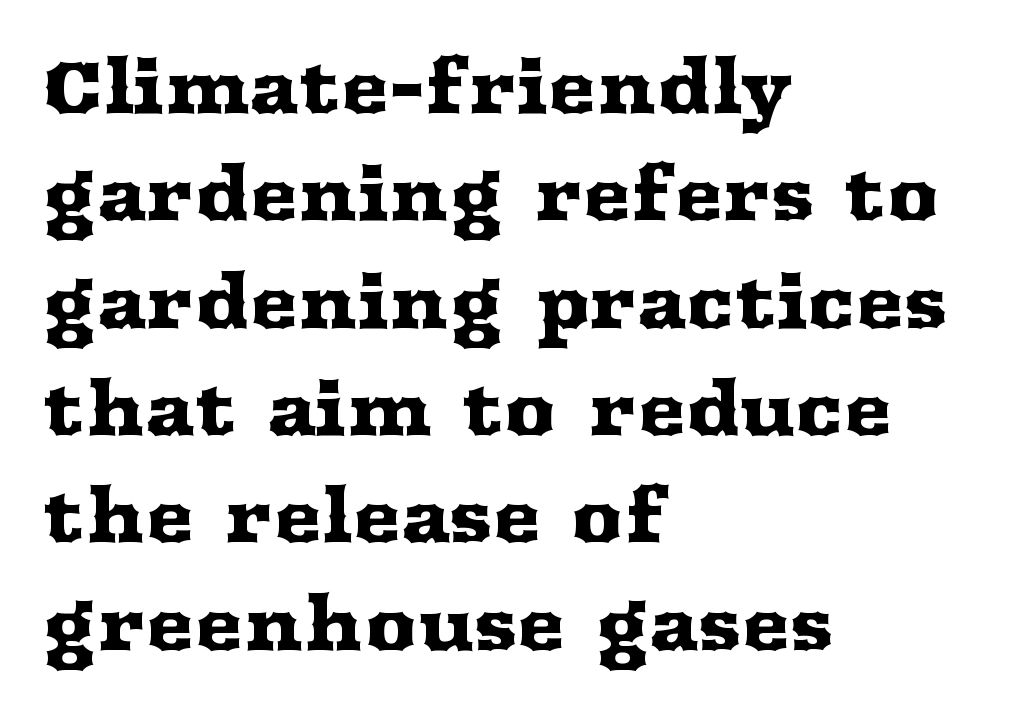
Each letter keeps its own natural width here, so spacing adapts to shape. The leading is moderate, giving the passage an even texture. Ascenders rise straight up at ninety degrees. The letterforms sit shoulder to shoulder at normal distance. I'd call this a serif setting — the letters wear small feet. The ragged edge is on the right, which tells us the setting is flush left.
